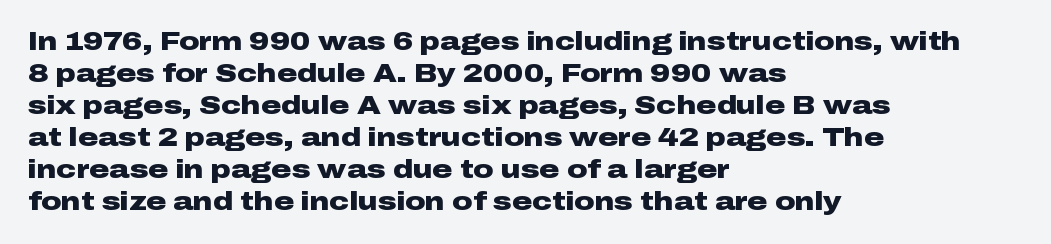
The image shows 25 px bold type, upright; set left-aligned, normal line spacing (1.28x), normal letter spacing, not underlined.
